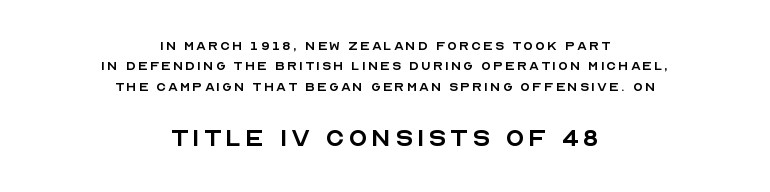
The image shows 31 px regular-weight sans-serif type, upright; set centered, normal line spacing (1.28x), not underlined; the second (bottom) block is 1.94x larger; a large x-height.
